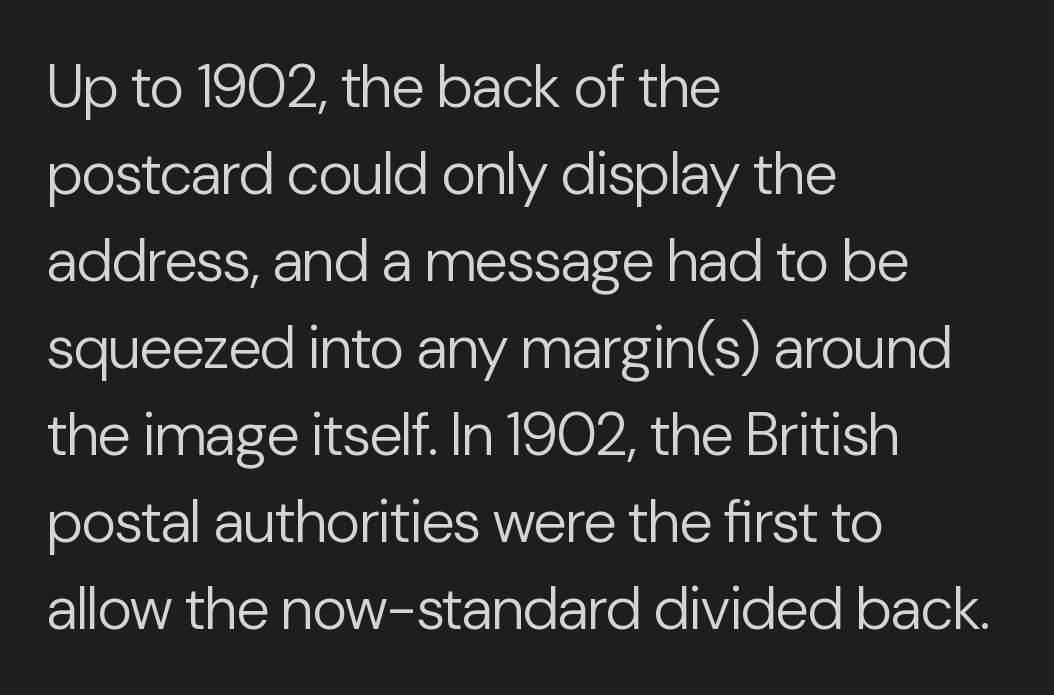
The image shows 60 px regular-weight sans-serif type, upright; set left-aligned, normal line spacing (1.45x), normal letter spacing, not underlined; low stroke contrast and a medium x-height.
